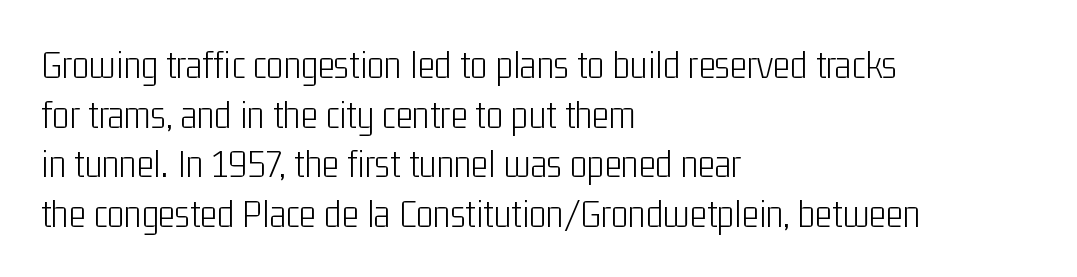
Students, note that the glyphs here touch the page at normal intervals. Note the varied advance widths — an 'i' is clearly narrower than an 'm'. Beneath every word, the page is bare. Does the copy run flush right? No — it runs flush left. Are there feet on the stems? There aren't — it's a sans.
